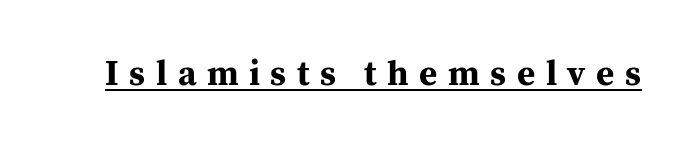
{"serif": "yes", "italic": "no", "bold": "yes", "weight": "bold", "width": "normal", "stroke_contrast": "medium", "x_height": "medium", "monospaced": "no", "underline": "yes", "letter_spacing": "wide", "letter_spacing_em": 0.3, "glyph_px": 35}
